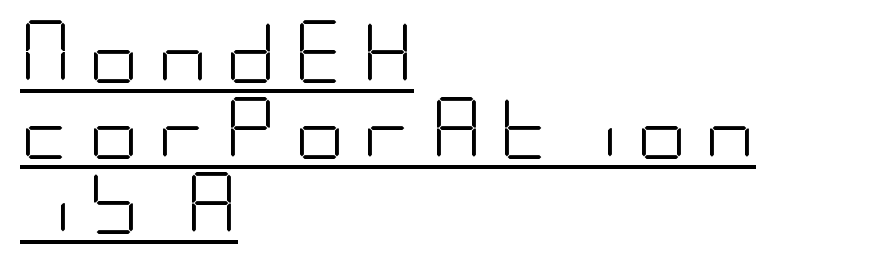
Q: Is the text bold? A: No.
Q: Is the text italic (slanted)? A: No, it is upright.
Q: Is the typeface a serif or a sans-serif typeface? A: Sans-serif.
Q: Is the text underlined? A: Yes.
Q: How is the paragraph aligned? A: Left-aligned.
Q: Is the spacing between letters normal or unusually wide? A: Unusually wide.
Q: Width (condensed, normal, or wide)? A: Condensed.
Q: Stroke contrast? A: Low.
Q: x-height? A: Large.
